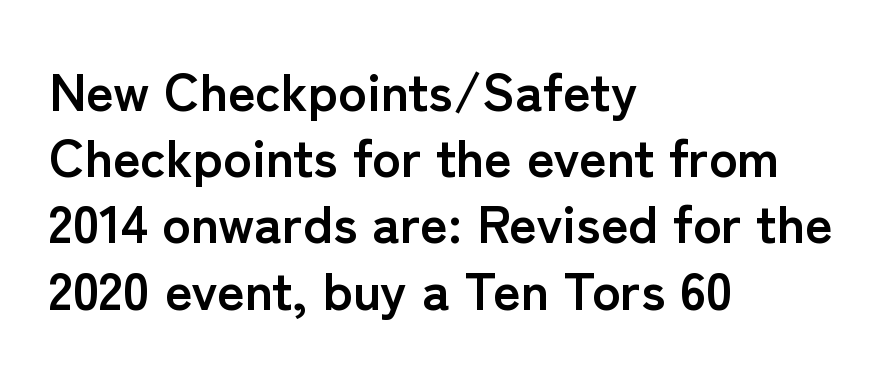
The image shows 53 px semibold sans-serif type, upright; set left-aligned, normal line spacing (1.25x), normal letter spacing, not underlined; low stroke contrast and a medium x-height.
